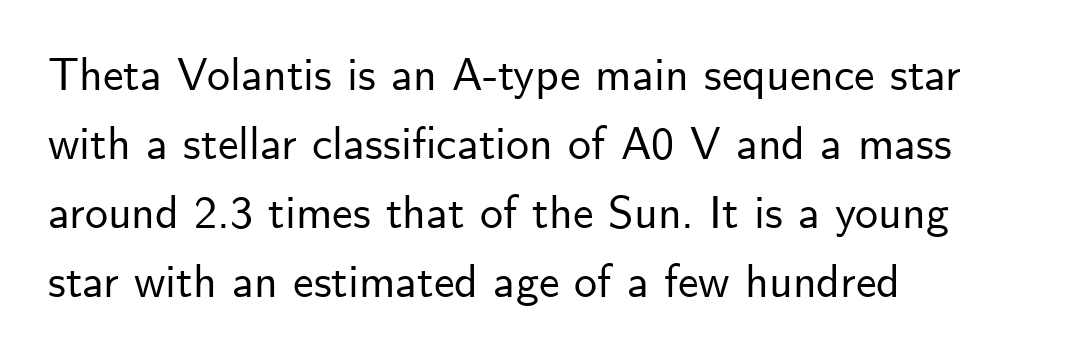
The image shows 46 px sans-serif type, upright; set left-aligned, normal line spacing (1.5x), normal letter spacing, not underlined; low stroke contrast and a small x-height.
